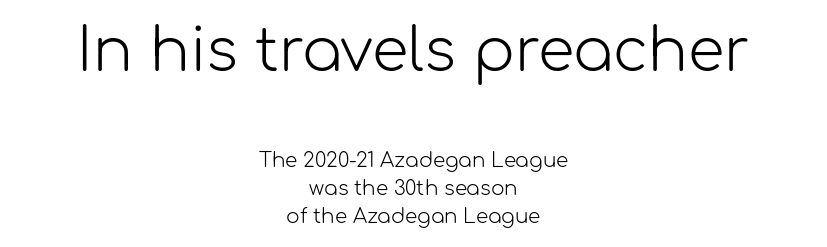
{"serif": "no", "italic": "no", "bold": "no", "weight": "light", "width": "normal", "stroke_contrast": "low", "x_height": "medium", "monospaced": "no", "underline": "no", "align": "center", "line_spacing": "normal", "line_spacing_ratio": 1.4, "letter_spacing": "normal", "letter_spacing_em": 0.0, "larger_block": "first", "size_ratio": 2.95, "glyph_px": 59}
